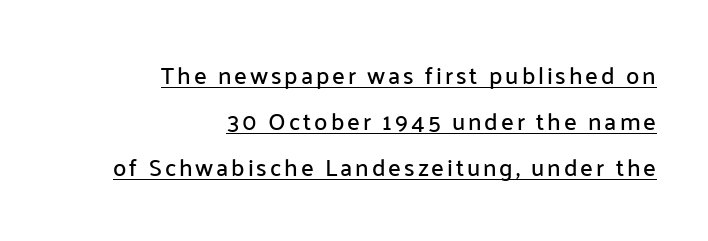
This sample trades compactness for vertical openness between lines. The lettering holds an erect, upright posture throughout. The rendering uses the underline text-decoration. Each line ends at the same right margin while the left side varies.
